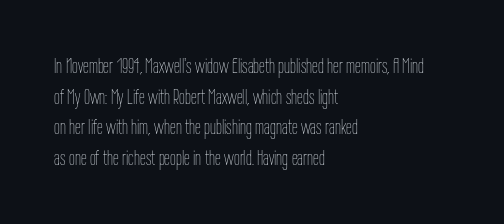
{"italic": "no", "bold": "no", "underline": "no", "align": "left", "line_spacing": "normal", "line_spacing_ratio": 1.46, "letter_spacing": "normal", "letter_spacing_em": 0.0, "glyph_px": 21}
